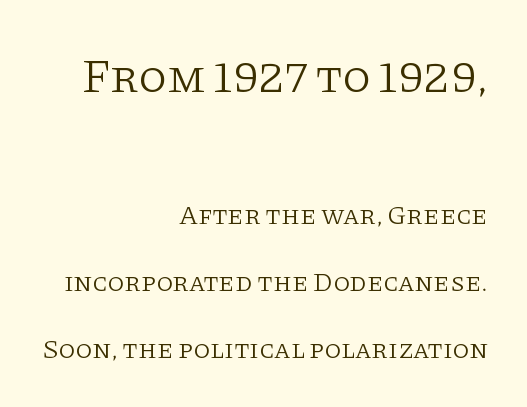
What kind of face is this? One with serifs. Leftover space on each line is placed entirely before the opening word. Spacing verdict: proportional, widths tailored to each character. In terms of posture, this sample is upright. A quiet, ordinary-to-light weight characterises the typeface.
